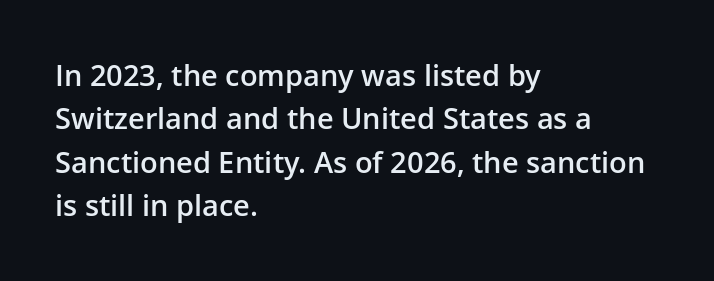
{"serif": "no", "italic": "no", "bold": "semi", "weight": "semibold", "width": "normal", "stroke_contrast": "low", "x_height": "medium", "monospaced": "no", "underline": "no", "align": "left", "line_spacing": "normal", "line_spacing_ratio": 1.5, "letter_spacing": "normal", "letter_spacing_em": 0.0, "glyph_px": 29}
